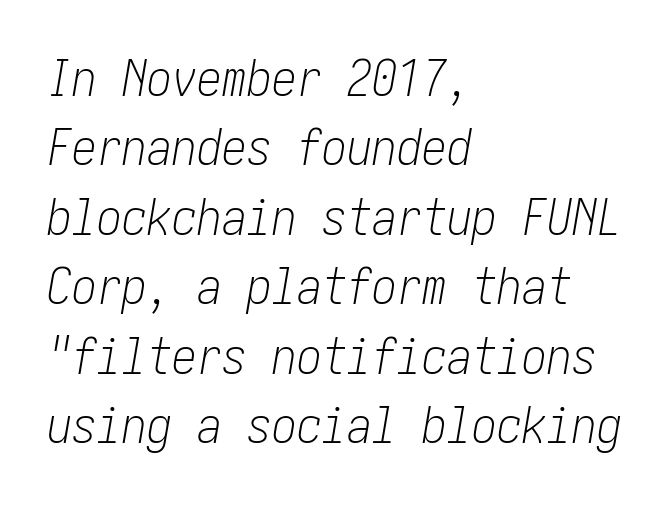
Q: Is the text bold? A: No.
Q: Is the text italic (slanted)? A: Yes, it leans right by about 10 degrees.
Q: Is the text underlined? A: No.
Q: How is the paragraph aligned? A: Left-aligned.
Q: Is the spacing between letters normal or unusually wide? A: Normal.
Q: Is the spacing between lines tight, normal or loose? A: Normal.
Q: Width (condensed, normal, or wide)? A: Condensed.
Q: Stroke contrast? A: Low.
Q: x-height? A: Medium.
